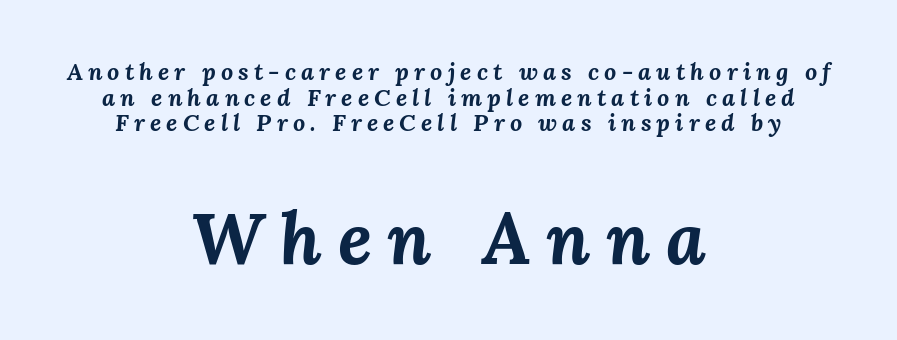
Q: Is the text bold? A: Yes.
Q: Is the text italic (slanted)? A: Yes, it leans right by about 3 degrees.
Q: Is the text underlined? A: No.
Q: How is the paragraph aligned? A: Centered.
Q: Is the spacing between letters normal or unusually wide? A: Unusually wide.
Q: Is the spacing between lines tight, normal or loose? A: Tight.
Q: Which block of text is set in a larger size, the first (top) or the second (bottom)? A: The second (bottom) one.
Q: Width (condensed, normal, or wide)? A: Normal.
Q: Stroke contrast? A: Medium.
Q: x-height? A: Medium.
Q: Monospaced? A: No.
